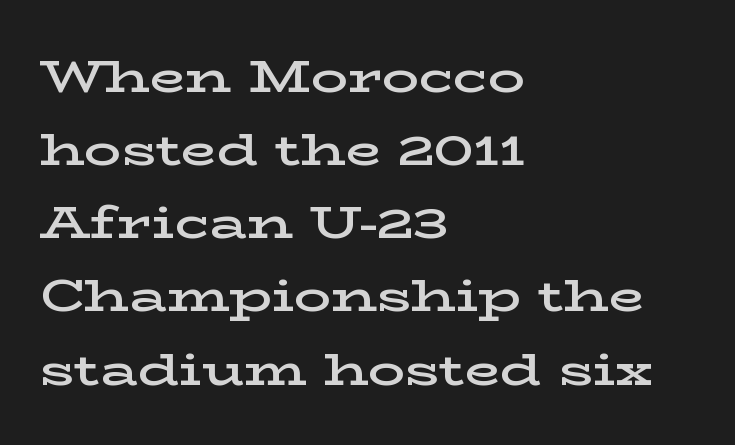
Each row of text sits above clean, open space. In terms of posture, this sample is upright. These lines keep a tight, regular rhythm from letter to letter. The leading is moderate, giving the passage an even texture. I'd call this a serif setting — the letters wear small feet. Each letter keeps its own natural width here, so spacing adapts to shape.
